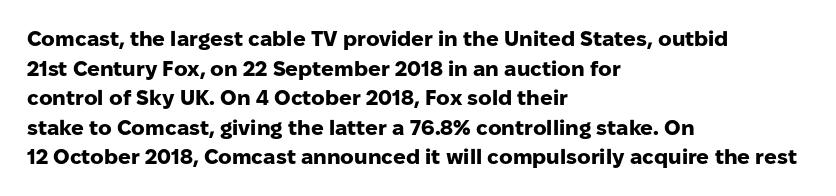
The vertical gap from one line to the next is medium. Beneath every word, the page is bare. Nothing unusual about the tracking: characters are spaced as the font intends. Its strokes are broad and dark, the hallmark of bold type. This sample uses an upright cut, with every glyph sitting square on the baseline. If you drew a ruler down the left edge, every line would touch it.
